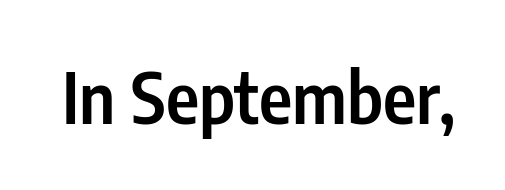
The type sits square on the baseline with zero lean. The typesetting leans somewhat heavy: a semibold. Rule under the text: the space is simply empty. A sans-serif font was chosen for this passage.
